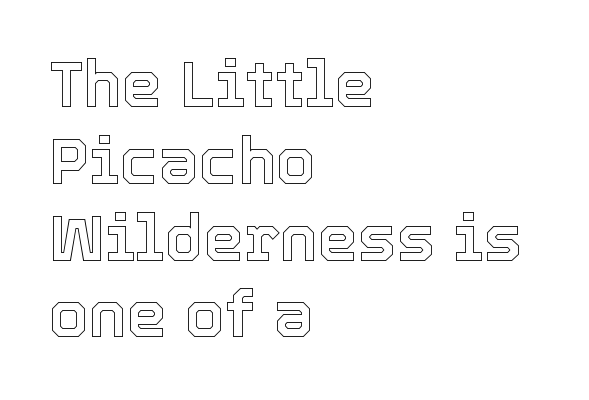
Q: Is the text italic (slanted)? A: No, it is upright.
Q: Is the text underlined? A: No.
Q: How is the paragraph aligned? A: Left-aligned.
Q: Is the spacing between letters normal or unusually wide? A: Normal.
Q: Width (condensed, normal, or wide)? A: Normal.
Q: x-height? A: Medium.
Q: Monospaced? A: No.
